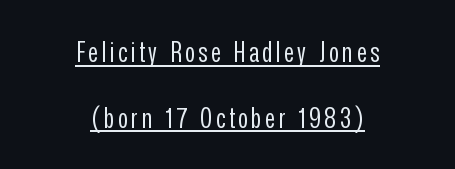
The image shows 28 px regular-weight, condensed sans-serif type, upright; set centered, loose line spacing (2.34x), underlined; low stroke contrast and a medium x-height.
